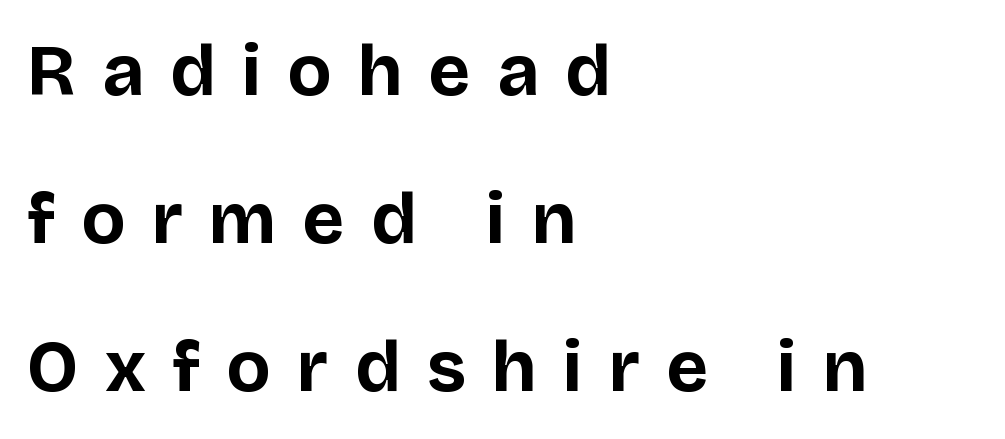
The image shows 73 px bold sans-serif type, upright; set left-aligned, loose line spacing (2.03x), unusually wide letter spacing (+0.36 em), not underlined; low stroke contrast and a large x-height.
